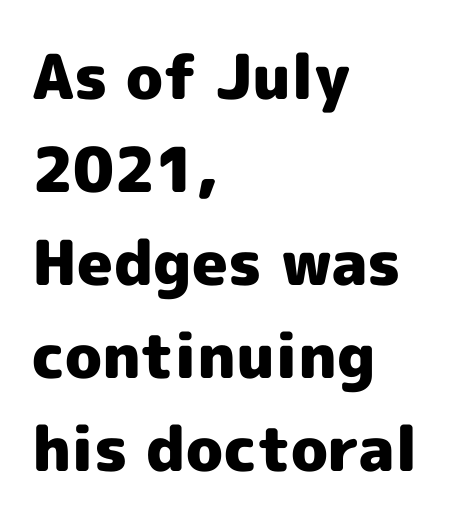
Is there much room between lines? A standard amount, neither cramped nor airy. Unlike a traditional serif, this face leaves its strokes unadorned. Is the letter spacing exaggerated? No — it looks like the ordinary default. Its strokes are broad and dark, the hallmark of bold type. Line starts are locked; line ends wander. The letters stand straight up with perfectly vertical stems.
